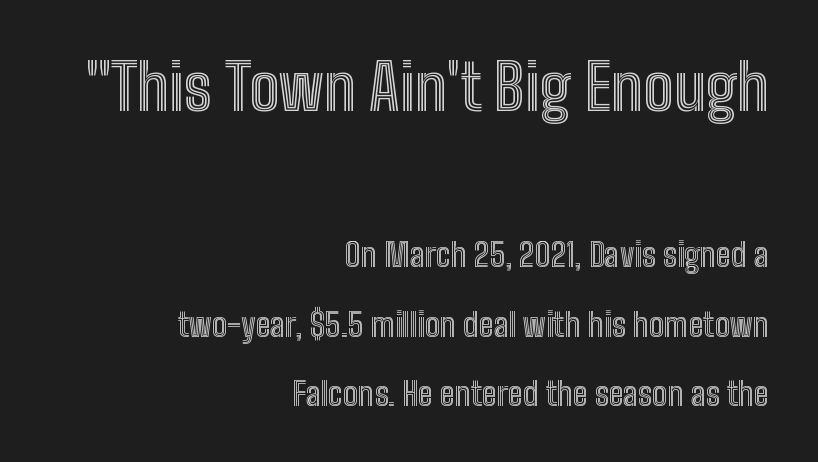
The image shows 63 px condensed type, upright; set right-aligned, loose line spacing (2.16x), normal letter spacing, not underlined; the first (top) block is 1.97x larger; a medium x-height.
